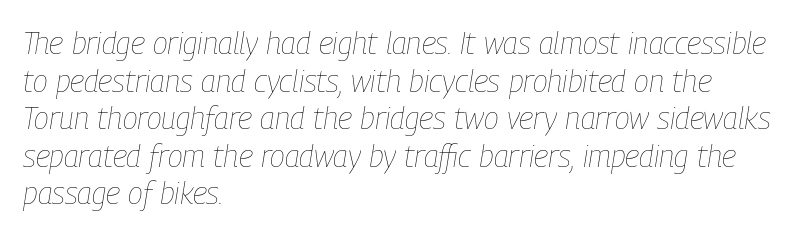
Q: Is the text bold? A: No.
Q: Is the text italic (slanted)? A: Yes, it leans right by about 9 degrees.
Q: Is the text underlined? A: No.
Q: How is the paragraph aligned? A: Left-aligned.
Q: Is the spacing between letters normal or unusually wide? A: Normal.
Q: Width (condensed, normal, or wide)? A: Condensed.
Q: Stroke contrast? A: Low.
Q: x-height? A: Medium.
Q: Monospaced? A: No.
